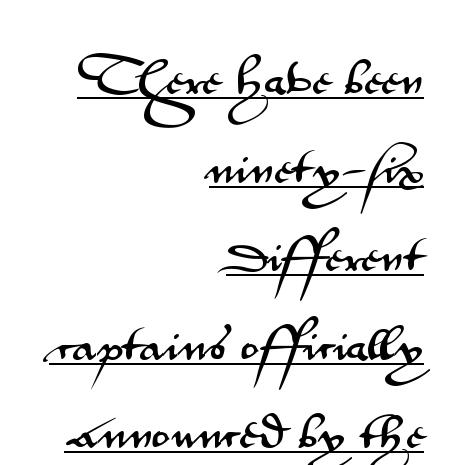
Looks like regular typesetting: each glyph gets only the width it needs. One-word summary of the alignment: right. You could fit nearly another row in the gap between these rows. The typeface chosen for these lines omits serifs. Words appear dense and cohesive because spacing is normal.
